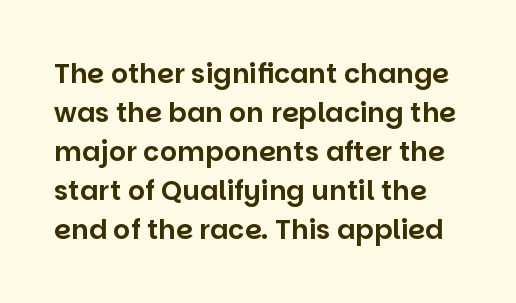
Q: Is the text italic (slanted)? A: No, it is upright.
Q: Is the text underlined? A: No.
Q: Is the spacing between letters normal or unusually wide? A: Normal.
Q: Is the spacing between lines tight, normal or loose? A: Normal.
